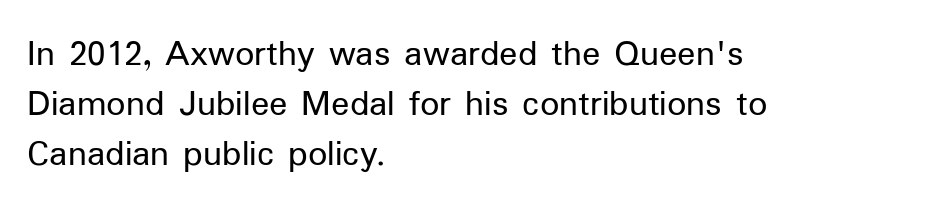
The image shows 38 px regular-weight sans-serif type, upright; set left-aligned, normal line spacing (1.31x), normal letter spacing, not underlined; low stroke contrast and a medium x-height.
